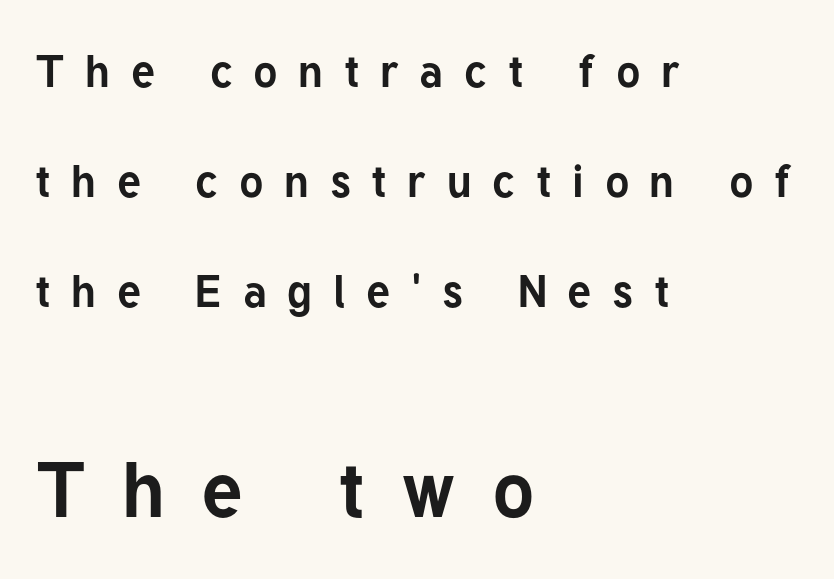
The image shows 78 px bold sans-serif type, upright; set left-aligned, loose line spacing (2.44x), unusually wide letter spacing (+0.46 em), not underlined; the second (bottom) block is 1.73x larger; low stroke contrast and a medium x-height.
